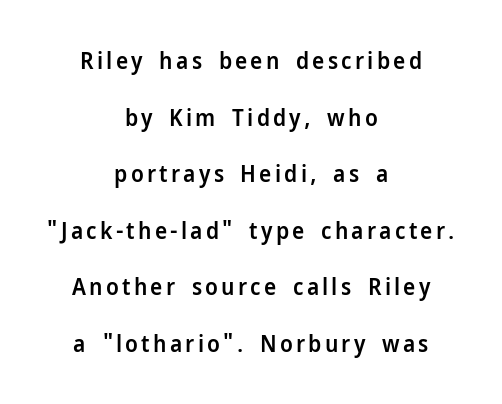
The image shows 23 px text type, upright; set centered, loose line spacing (2.46x), not underlined.
